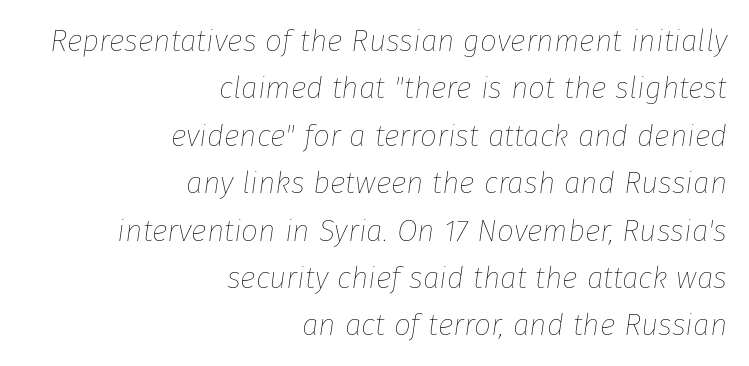
Q: Is the text bold? A: No.
Q: Is the text italic (slanted)? A: Yes, it leans right by about 8 degrees.
Q: Is the text underlined? A: No.
Q: How is the paragraph aligned? A: Right-aligned.
Q: Is the spacing between letters normal or unusually wide? A: Normal.
Q: Is the spacing between lines tight, normal or loose? A: Normal.
Q: Width (condensed, normal, or wide)? A: Normal.
Q: Stroke contrast? A: Low.
Q: x-height? A: Medium.
Q: Monospaced? A: No.
